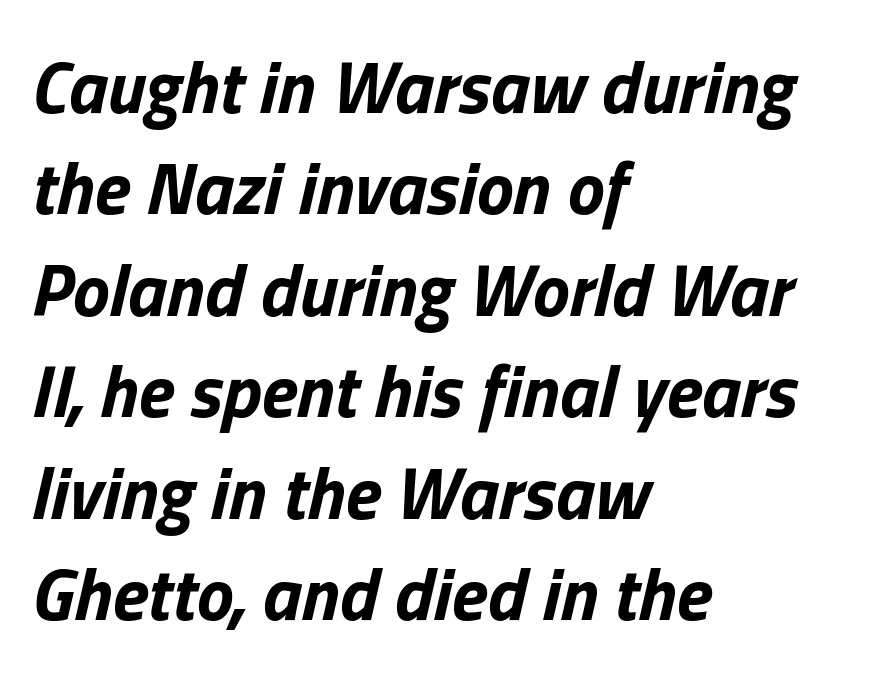
Q: Is the text bold? A: Yes.
Q: Is the text italic (slanted)? A: Yes, it leans right by about 13 degrees.
Q: Is the text underlined? A: No.
Q: How is the paragraph aligned? A: Left-aligned.
Q: Is the spacing between letters normal or unusually wide? A: Normal.
Q: Is the spacing between lines tight, normal or loose? A: Normal.
Q: Width (condensed, normal, or wide)? A: Normal.
Q: Stroke contrast? A: Low.
Q: x-height? A: Medium.
Q: Monospaced? A: No.
